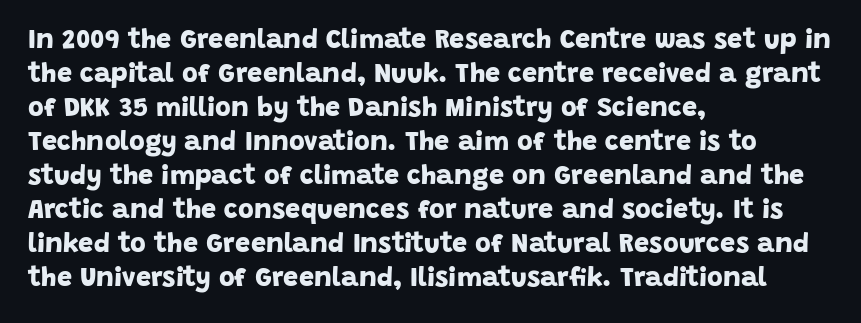
Q: Is the text bold? A: Yes.
Q: Is the text underlined? A: No.
Q: How is the paragraph aligned? A: Left-aligned.
Q: Is the spacing between letters normal or unusually wide? A: Normal.
Q: Is the spacing between lines tight, normal or loose? A: Normal.
